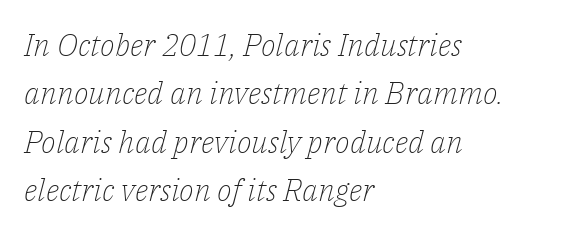
{"serif": "yes", "italic": "yes", "lean": "right", "slant_degrees": 14, "bold": "no", "weight": "light", "width": "normal", "stroke_contrast": "low", "x_height": "medium", "monospaced": "no", "underline": "no", "align": "left", "line_spacing": "normal", "line_spacing_ratio": 1.56, "letter_spacing": "normal", "letter_spacing_em": 0.0, "glyph_px": 31}
